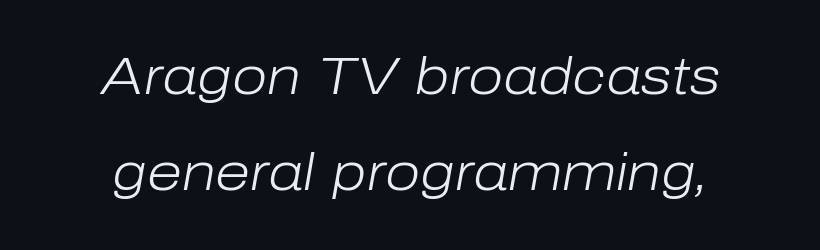
The image shows 51 px light type, italic (leaning right); set line spacing 1.88x, normal letter spacing, not underlined; low stroke contrast and a medium x-height.
